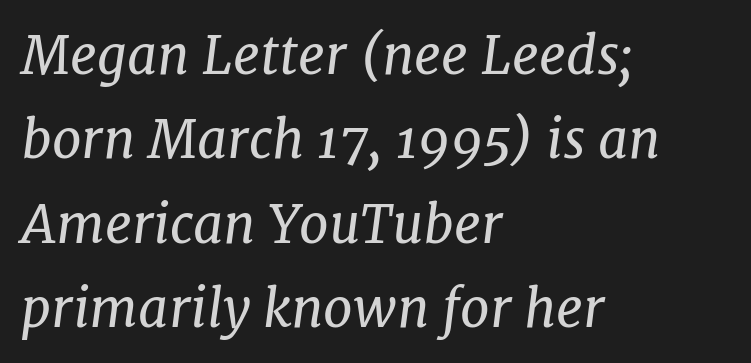
{"serif": "yes", "italic": "yes", "lean": "right", "slant_degrees": 7, "bold": "no", "weight": "regular", "width": "normal", "stroke_contrast": "low", "x_height": "medium", "monospaced": "no", "underline": "no", "align": "left", "line_spacing": "normal", "line_spacing_ratio": 1.59, "letter_spacing": "normal", "letter_spacing_em": 0.0, "glyph_px": 53}
